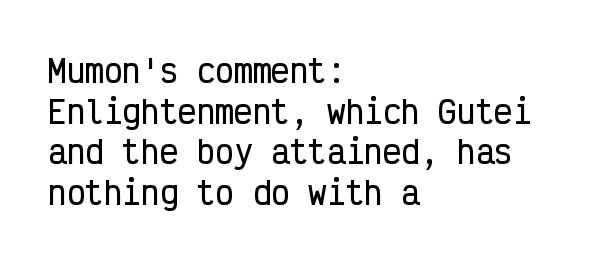
Q: Is the text italic (slanted)? A: No, it is upright.
Q: Is the typeface a serif or a sans-serif typeface? A: Sans-serif.
Q: Is the text underlined? A: No.
Q: How is the paragraph aligned? A: Left-aligned.
Q: Is the spacing between letters normal or unusually wide? A: Normal.
Q: Is the spacing between lines tight, normal or loose? A: Normal.
Q: Width (condensed, normal, or wide)? A: Condensed.
Q: Stroke contrast? A: Low.
Q: x-height? A: Medium.
Q: Monospaced? A: Yes.
